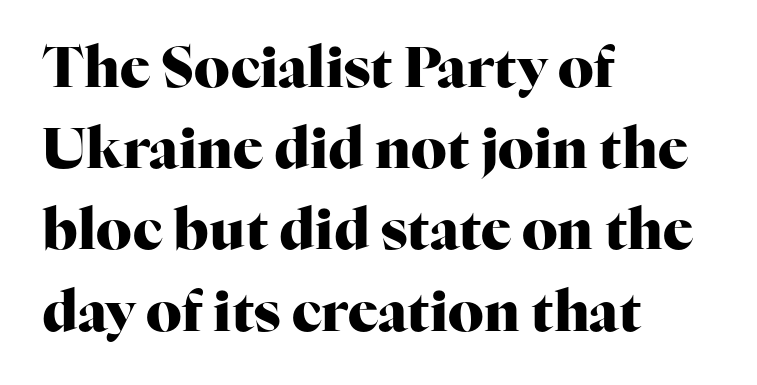
Q: Is the text bold? A: Yes.
Q: Is the text italic (slanted)? A: No, it is upright.
Q: Is the typeface a serif or a sans-serif typeface? A: Serif.
Q: Is the text underlined? A: No.
Q: How is the paragraph aligned? A: Left-aligned.
Q: Is the spacing between letters normal or unusually wide? A: Normal.
Q: Is the spacing between lines tight, normal or loose? A: Normal.
Q: Width (condensed, normal, or wide)? A: Normal.
Q: Stroke contrast? A: High.
Q: x-height? A: Medium.
Q: Monospaced? A: No.
